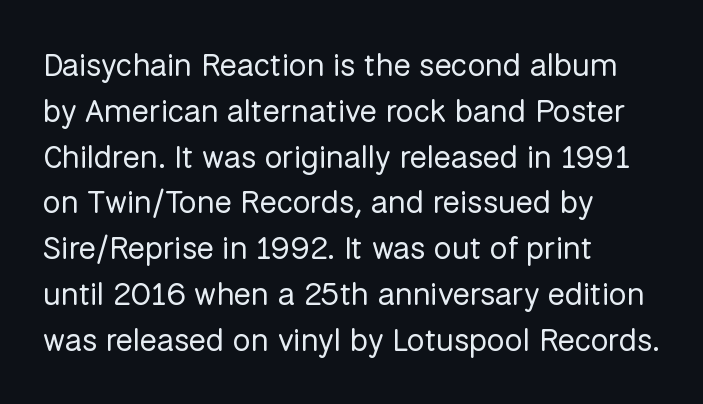
Nothing sits at the stroke ends, so this counts as sans-serif. These lines were composed using upright roman letters. This sample keeps an unexceptional amount of space between lines. The horizontal fit of the characters is conventional and even. Is this a fixed-width face? No — the glyphs have proportional, varying widths.
